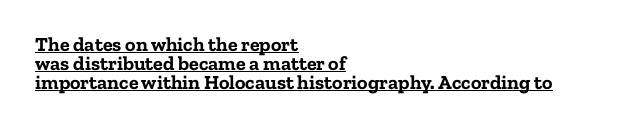
The line texture is even and compact thanks to regular tracking. Every character sits straight up, as roman type does. Underline: present. A classic flush-left, rag-right setting is used for this passage. The block of text is dense from top to bottom, with scant space between rows. A full-strength bold gives these letters their thick strokes.
